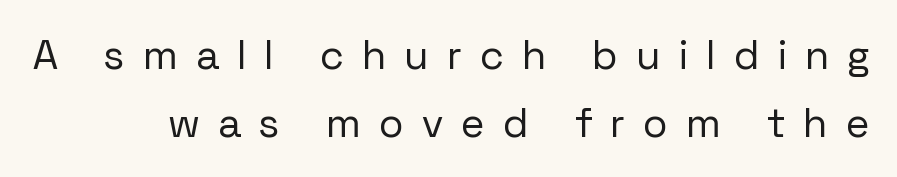
The vertical gap from one line to the next is medium. Is the letter spacing exaggerated? Yes — the characters are pushed far apart. All the whitespace from short lines collects on the left. Quick note: not italic, upright. Stems and bowls with no extra thickness — not bold. The letters advance in unequal steps, a hallmark of proportional type.
